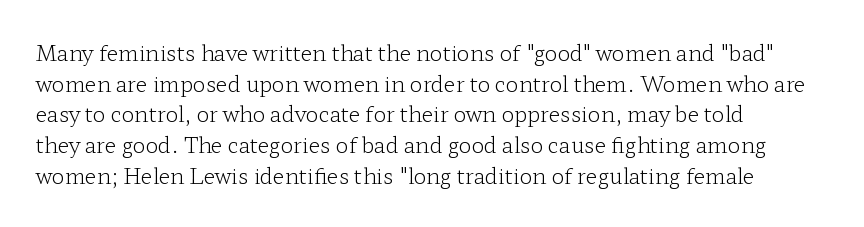
The strip under each line holds only bare page. The lines in this sample share a left origin and differ only in where they stop. The block of text has a typical density, with ordinary space between rows. A typesetter would call this zero additional tracking. Each stroke keeps to a modest, everyday thickness or less. Style check: upright.
